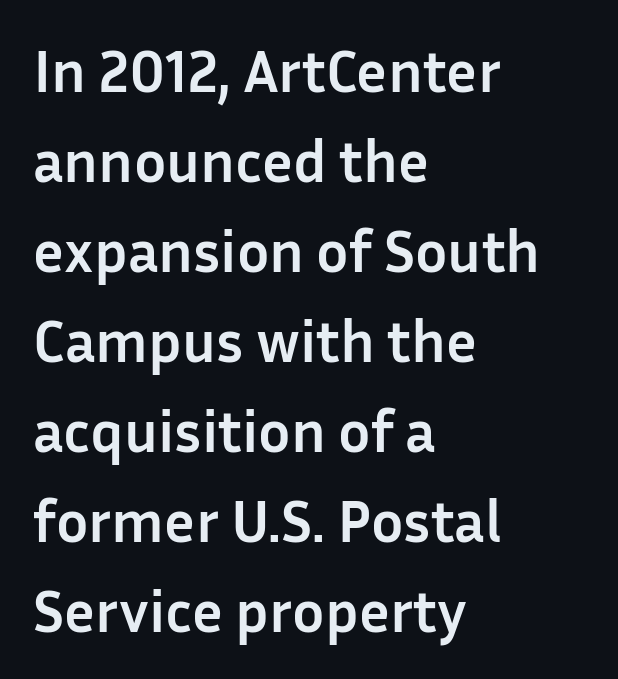
Q: Is the text bold? A: Yes.
Q: Is the text italic (slanted)? A: No, it is upright.
Q: Is the typeface a serif or a sans-serif typeface? A: Sans-serif.
Q: Is the text underlined? A: No.
Q: How is the paragraph aligned? A: Left-aligned.
Q: Is the spacing between letters normal or unusually wide? A: Normal.
Q: Is the spacing between lines tight, normal or loose? A: Normal.
Q: Width (condensed, normal, or wide)? A: Normal.
Q: Stroke contrast? A: Low.
Q: x-height? A: Medium.
Q: Monospaced? A: No.
